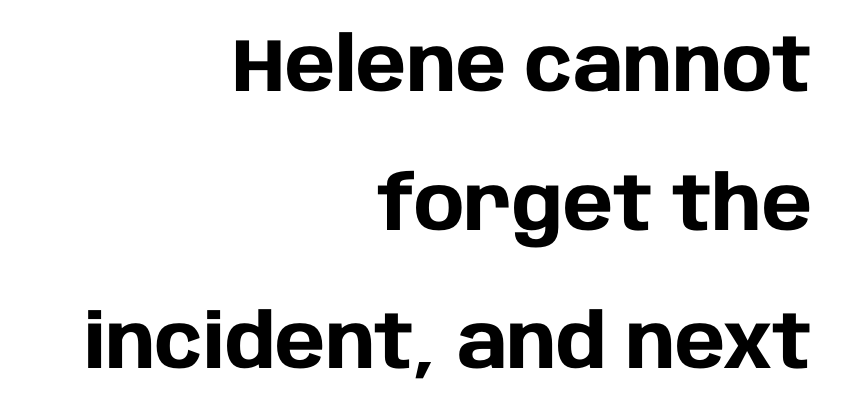
{"serif": "no", "italic": "no", "bold": "yes", "weight": "heavy", "width": "normal", "stroke_contrast": "low", "x_height": "large", "monospaced": "no", "underline": "no", "align": "right", "line_spacing_ratio": 1.85, "letter_spacing": "normal", "letter_spacing_em": 0.0, "glyph_px": 75}
